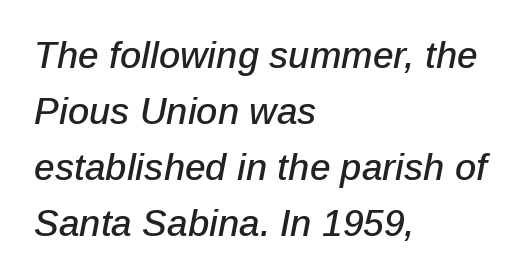
Yep, that's italic — everything's leaning. Think of a printed novel: that variable character pitch is what you see here. How are the letters spaced? Ordinarily, with no added tracking. Regular leading. Check under the words: just untouched page.
